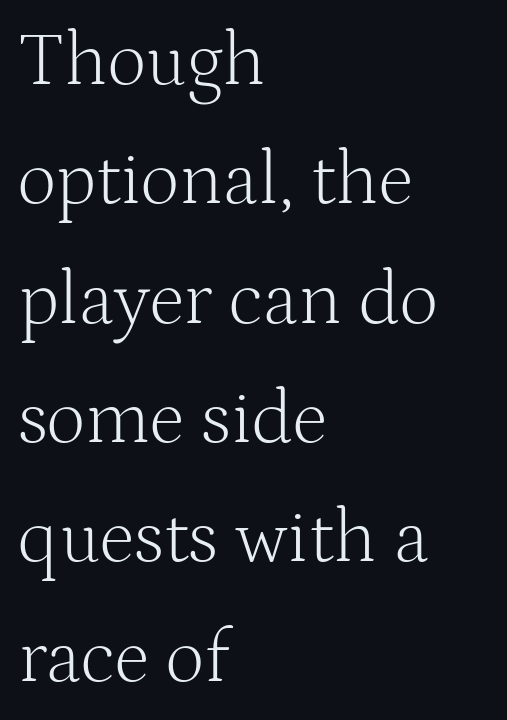
The image shows 76 px light serif type, upright; set left-aligned, normal line spacing (1.57x), normal letter spacing, not underlined; medium stroke contrast and a medium x-height.
